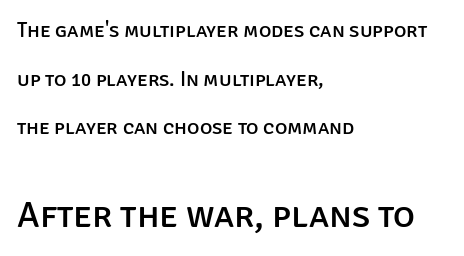
Q: Is the text italic (slanted)? A: No, it is upright.
Q: Is the typeface a serif or a sans-serif typeface? A: Sans-serif.
Q: Is the text underlined? A: No.
Q: How is the paragraph aligned? A: Left-aligned.
Q: Is the spacing between letters normal or unusually wide? A: Normal.
Q: Is the spacing between lines tight, normal or loose? A: Loose.
Q: Which block of text is set in a larger size, the first (top) or the second (bottom)? A: The second (bottom) one.
Q: Width (condensed, normal, or wide)? A: Normal.
Q: Stroke contrast? A: Low.
Q: x-height? A: Large.
Q: Monospaced? A: No.
